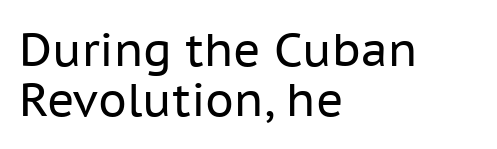
{"serif": "no", "italic": "no", "bold": "no", "weight": "regular", "width": "normal", "stroke_contrast": "low", "x_height": "medium", "monospaced": "no", "underline": "no", "align": "left", "line_spacing": "tight", "line_spacing_ratio": 1.09, "letter_spacing": "normal", "letter_spacing_em": 0.0, "glyph_px": 46}
